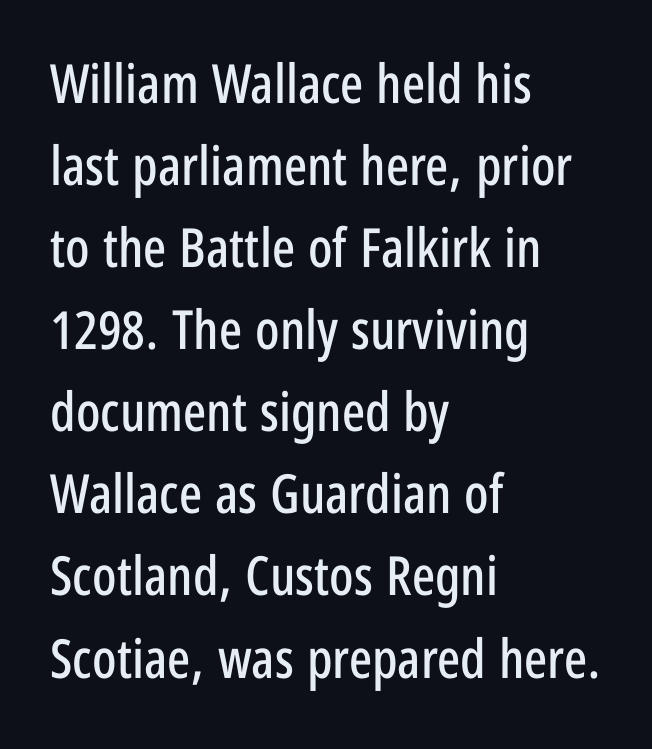
The image shows 54 px condensed sans-serif type, upright; set left-aligned, normal line spacing (1.52x), normal letter spacing, not underlined; low stroke contrast and a large x-height.
